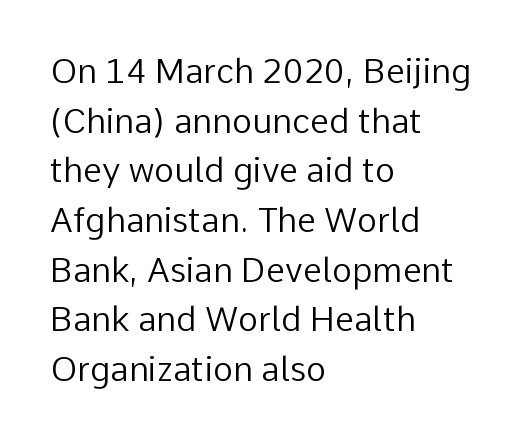
Reading down the column, the eye jumps a familiar distance to each next line. No chunkiness to these letters — they're not bold. Italic? Not at all — the glyphs are vertical. Each letter keeps its own natural width here, so spacing adapts to shape.
